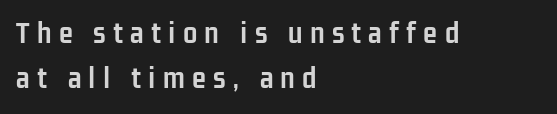
The image shows 32 px semibold, condensed sans-serif type, upright; set left-aligned, normal line spacing (1.41x), unusually wide letter spacing (+0.23 em), not underlined; low stroke contrast and a medium x-height.
